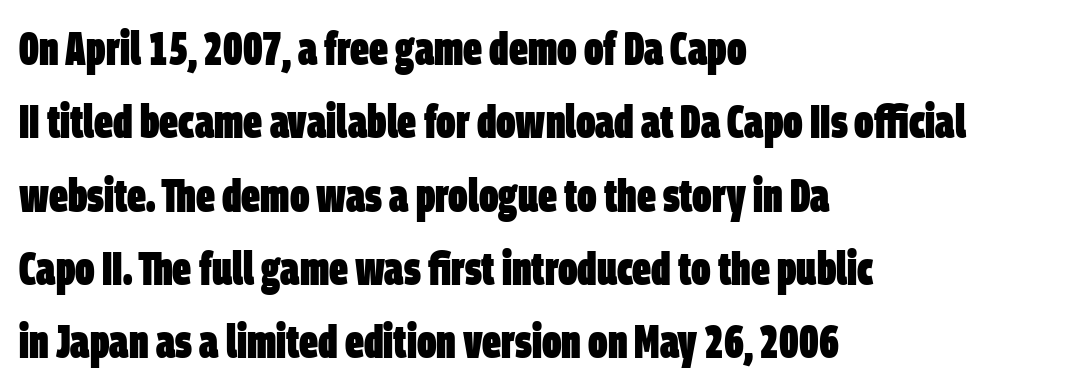
{"serif": "no", "bold": "yes", "weight": "heavy", "width": "condensed", "stroke_contrast": "low", "x_height": "large", "monospaced": "no", "underline": "no", "align": "left", "line_spacing": "normal", "line_spacing_ratio": 1.56, "letter_spacing": "normal", "letter_spacing_em": 0.0, "glyph_px": 47}
